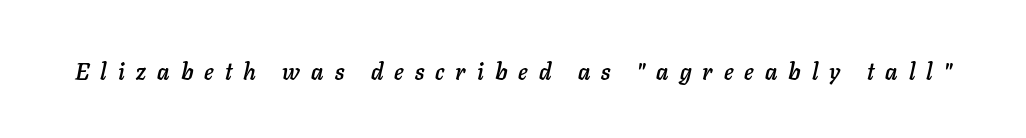
Q: Is the text italic (slanted)? A: Yes, it leans right by about 11 degrees.
Q: Is the text underlined? A: No.
Q: Is the spacing between letters normal or unusually wide? A: Unusually wide.
